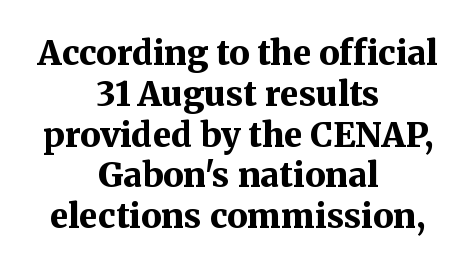
Note the varied advance widths — an 'i' is clearly narrower than an 'm'. The horizontal fit of the characters is conventional and even. Stroke thickness is high; the sample reads as a true bold. Observe the serifs anchoring each vertical stroke in this sample. Centered paragraph, ragged on both sides. You can tell it's not italic because the verticals are truly vertical.
